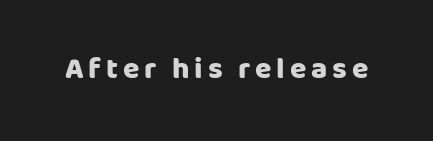
Every stem runs plumb, perpendicular to the baseline. Unlike a traditional serif, this face leaves its strokes unadorned. Notice how thick the strokes are: this is what a full bold looks like. Has an underline been added? It has not. Think of a printed novel: that variable character pitch is what you see here.
